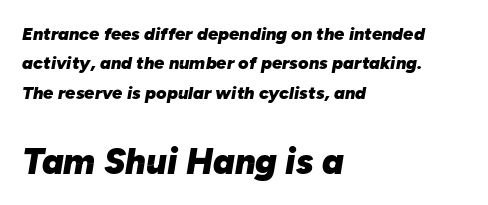
The image shows 36 px heavy type, italic (leaning right); set left-aligned, normal line spacing (1.63x), normal letter spacing, not underlined; the second (bottom) block is 2.0x larger; low stroke contrast and a medium x-height.
